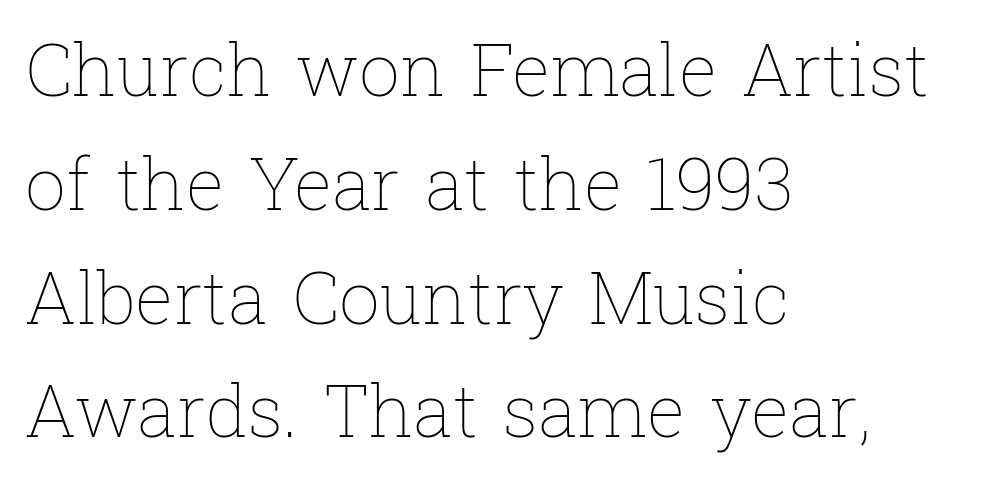
The image shows 72 px thin type, upright; set left-aligned, normal line spacing (1.58x), normal letter spacing, not underlined; low stroke contrast and a medium x-height.
